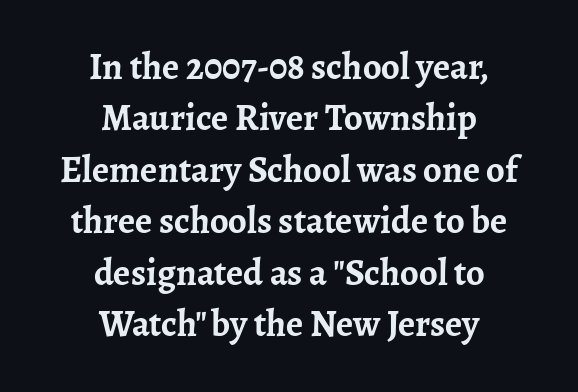
{"serif": "yes", "italic": "no", "bold": "yes", "weight": "semibold", "width": "normal", "stroke_contrast": "low", "x_height": "medium", "monospaced": "no", "underline": "no", "align": "center", "line_spacing": "normal", "line_spacing_ratio": 1.39, "letter_spacing": "normal", "letter_spacing_em": 0.0, "glyph_px": 37}
